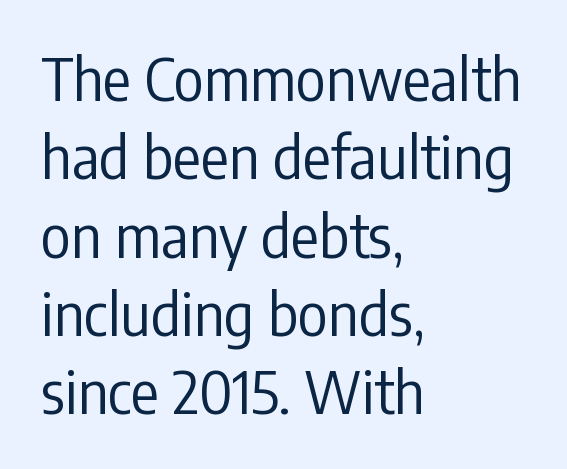
{"serif": "no", "italic": "no", "bold": "no", "weight": "regular", "width": "condensed", "stroke_contrast": "low", "x_height": "medium", "monospaced": "no", "underline": "no", "align": "left", "line_spacing": "normal", "line_spacing_ratio": 1.35, "letter_spacing": "normal", "letter_spacing_em": 0.0, "glyph_px": 58}
